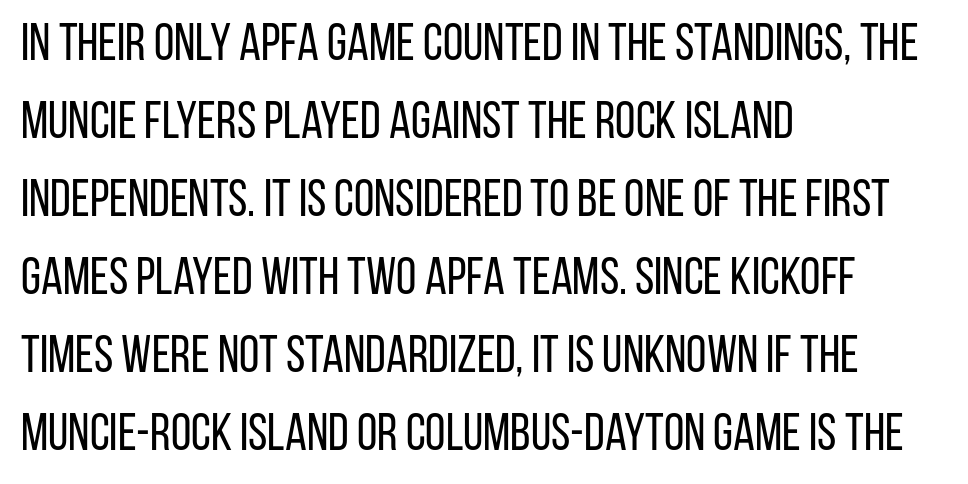
The image shows 52 px regular-weight, condensed sans-serif type, upright; set left-aligned, normal line spacing (1.5x), normal letter spacing, not underlined; low stroke contrast and a large x-height.
